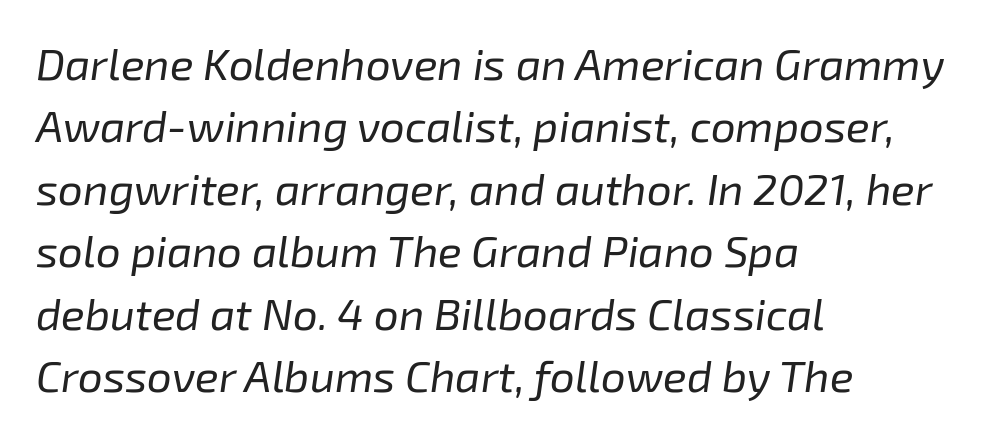
The image shows 44 px regular-weight type, italic (leaning right); set left-aligned, normal line spacing (1.42x), normal letter spacing, not underlined; low stroke contrast and a medium x-height.
